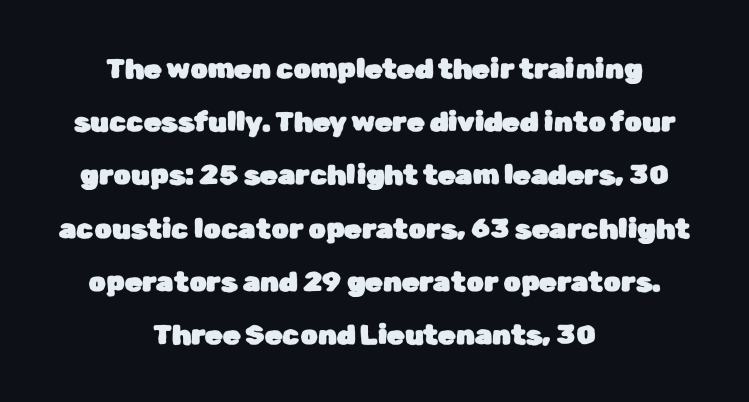
The image shows 28 px sans-serif type, upright; set centered, loose line spacing (1.9x), normal letter spacing, not underlined; low stroke contrast and a medium x-height.
